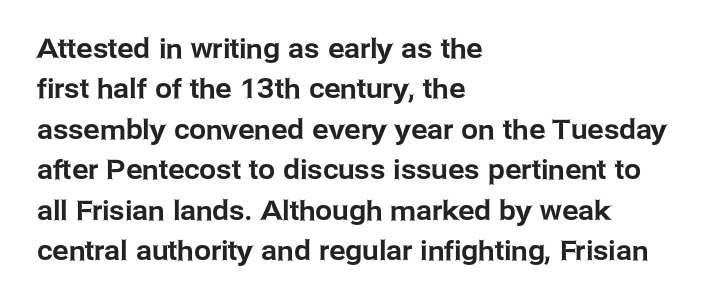
No italicization has been applied; the sample stays upright. This block has exactly the height ordinary leading produces. Students, note that the glyphs here touch the page at normal intervals. Typeset ragged right — the left edge is the straight one.
